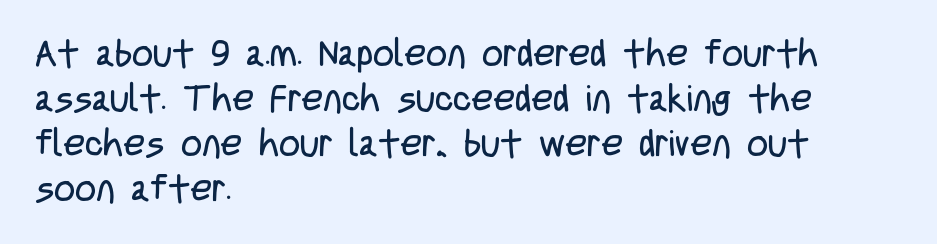
Q: Is the text bold? A: No.
Q: Is the text italic (slanted)? A: No, it is upright.
Q: Is the typeface a serif or a sans-serif typeface? A: Sans-serif.
Q: Is the text underlined? A: No.
Q: How is the paragraph aligned? A: Left-aligned.
Q: Is the spacing between letters normal or unusually wide? A: Normal.
Q: Width (condensed, normal, or wide)? A: Condensed.
Q: Stroke contrast? A: Low.
Q: x-height? A: Large.
Q: Monospaced? A: No.
